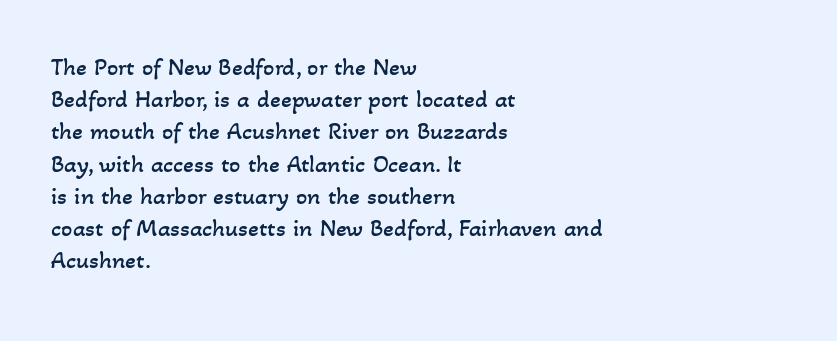
{"bold": "no", "underline": "no", "align": "left", "line_spacing": "normal", "line_spacing_ratio": 1.29, "letter_spacing": "normal", "letter_spacing_em": 0.0, "glyph_px": 25}
